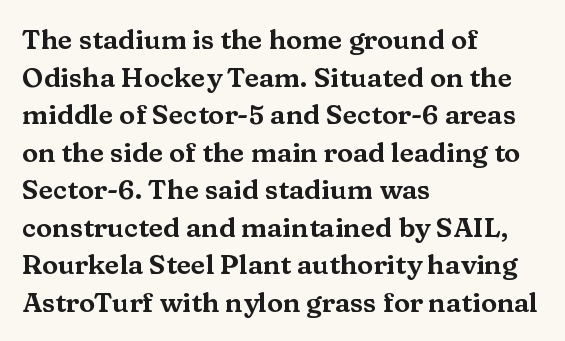
The image shows 27 px text type, upright; set left-aligned, normal line spacing (1.39x), normal letter spacing, not underlined.
